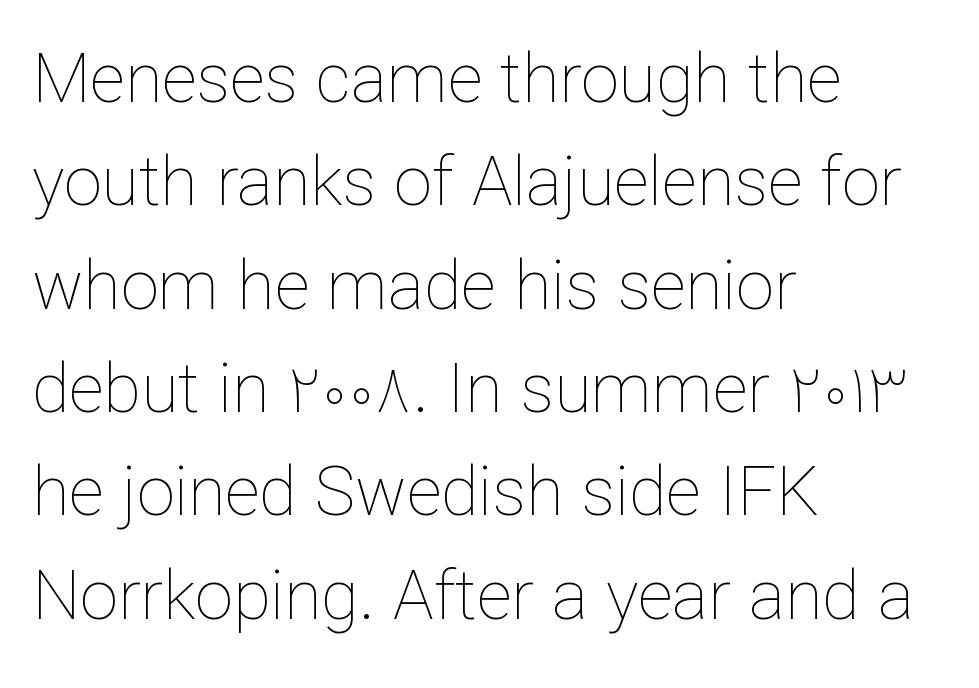
These lines are set flush left with a ragged right edge. The glyphs are unaccompanied by any horizontal stroke below them. Standard letterfit; no display-style spreading of the glyphs. Notice how the stems are strictly vertical — no italics here.
